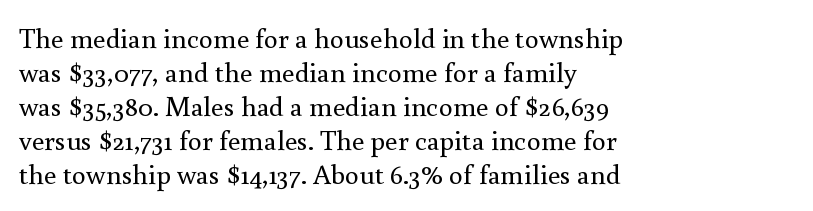
No chunkiness to these letters — they're not bold. Bare-footed words on every line. Between one letter and the next there's only the usual sliver of space. Left-aligned paragraph, ragged on the right. The passage shown is typed in a proportional face where columns would drift.
